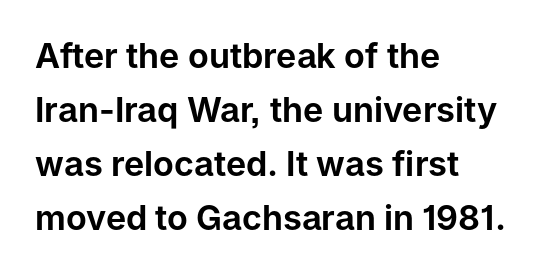
The image shows 34 px sans-serif type, upright; set left-aligned, normal line spacing (1.59x), normal letter spacing, not underlined; low stroke contrast and a medium x-height.
